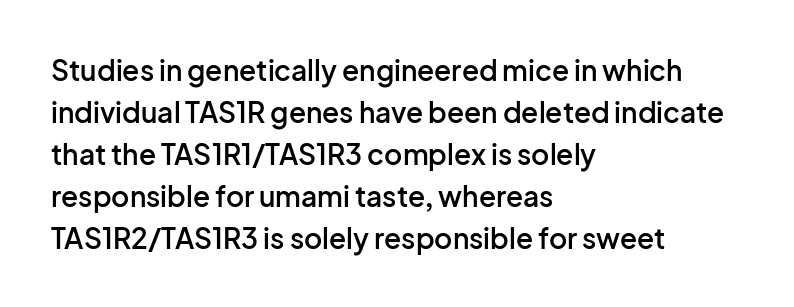
The image shows 28 px semibold sans-serif type, upright; set left-aligned, normal line spacing (1.5x), normal letter spacing, not underlined; low stroke contrast and a medium x-height.
